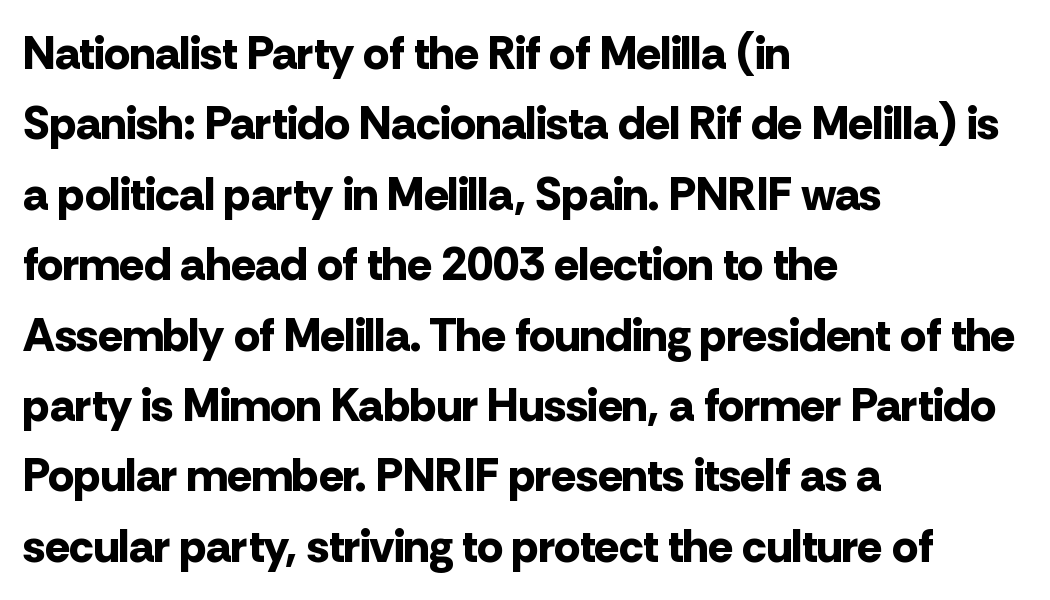
The image shows 46 px bold sans-serif type, upright; set left-aligned, normal line spacing (1.53x), normal letter spacing, not underlined; low stroke contrast and a medium x-height.
